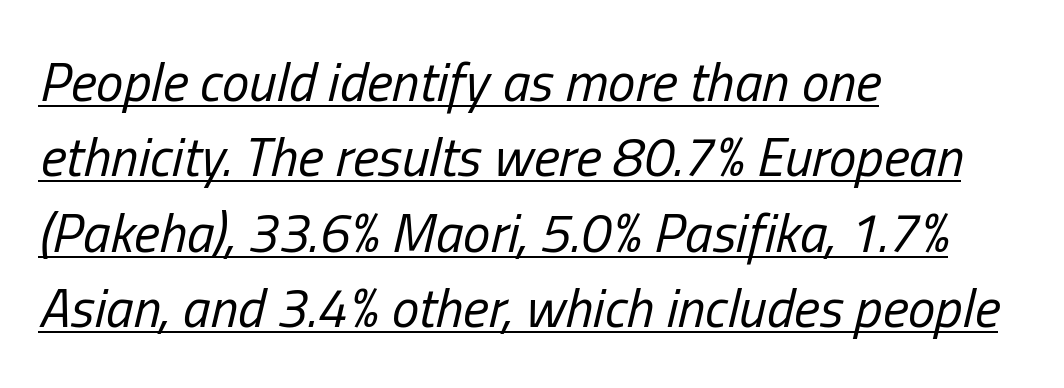
Q: Is the text bold? A: No.
Q: Is the text italic (slanted)? A: Yes, it leans right by about 13 degrees.
Q: Is the text underlined? A: Yes.
Q: How is the paragraph aligned? A: Left-aligned.
Q: Is the spacing between letters normal or unusually wide? A: Normal.
Q: Is the spacing between lines tight, normal or loose? A: Normal.
Q: Width (condensed, normal, or wide)? A: Condensed.
Q: Stroke contrast? A: Low.
Q: x-height? A: Medium.
Q: Monospaced? A: No.
